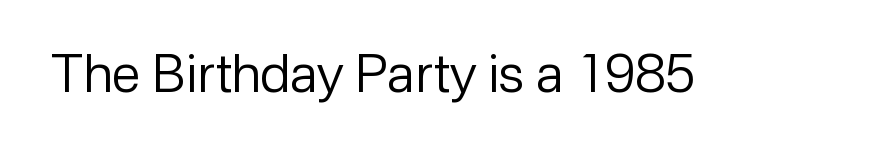
{"serif": "no", "italic": "no", "bold": "no", "weight": "regular", "width": "normal", "stroke_contrast": "low", "x_height": "medium", "monospaced": "no", "underline": "no", "letter_spacing": "normal", "letter_spacing_em": 0.0, "glyph_px": 53}
